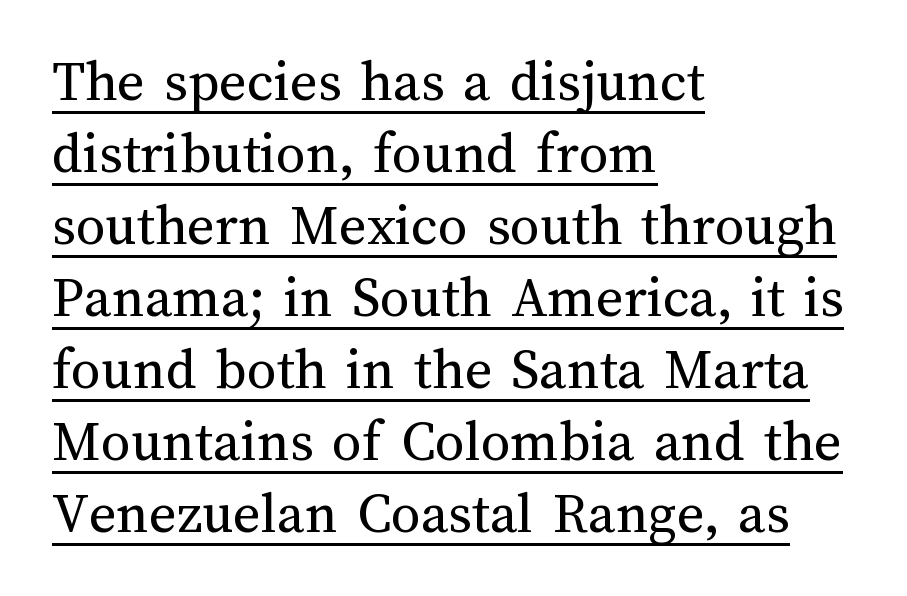
Quick note: underline on. How are the letters spaced? Ordinarily, with no added tracking. No extra ink here — the face is not bold. Compared with a centered layout, this one pins lines to the left instead.
